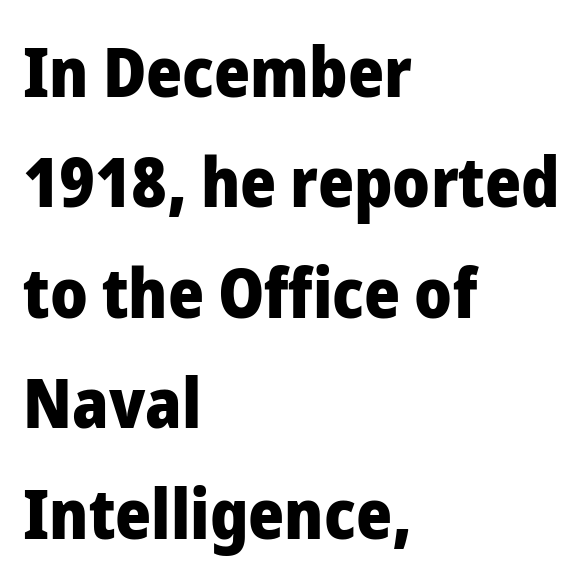
The image shows 69 px heavy sans-serif type, upright; set left-aligned, normal line spacing (1.6x), normal letter spacing, not underlined; low stroke contrast and a medium x-height.
